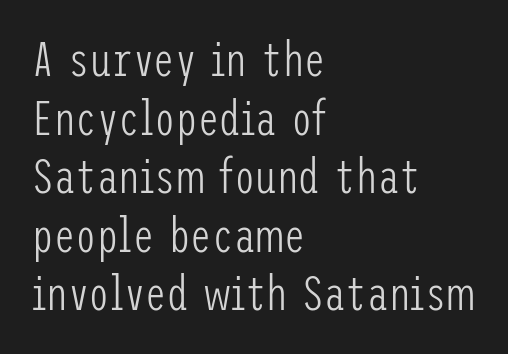
{"serif": "no", "italic": "no", "bold": "no", "weight": "light", "width": "condensed", "stroke_contrast": "low", "x_height": "medium", "underline": "no", "align": "left", "line_spacing_ratio": 1.22, "letter_spacing": "normal", "letter_spacing_em": 0.0, "glyph_px": 48}
